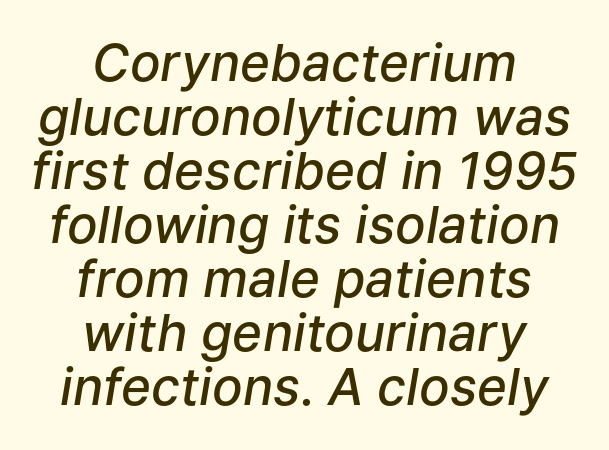
{"italic": "yes", "lean": "right", "slant_degrees": 9, "bold": "semi", "weight": "semibold", "width": "normal", "stroke_contrast": "low", "x_height": "medium", "monospaced": "no", "underline": "no", "align": "center", "line_spacing": "tight", "line_spacing_ratio": 1.06, "letter_spacing": "normal", "letter_spacing_em": 0.0, "glyph_px": 51}
